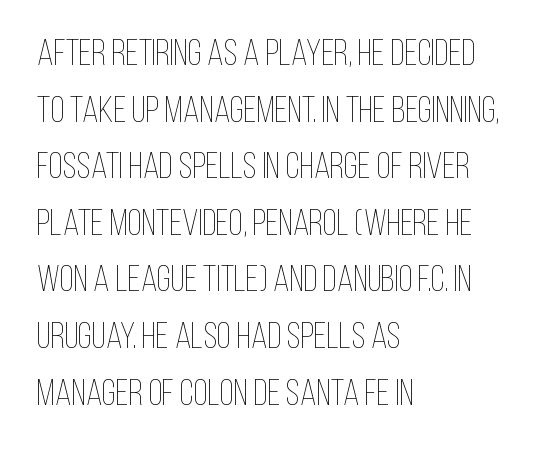
{"italic": "no", "bold": "no", "weight": "thin", "width": "condensed", "stroke_contrast": "low", "x_height": "large", "monospaced": "no", "underline": "no", "align": "left", "line_spacing": "normal", "line_spacing_ratio": 1.53, "letter_spacing": "normal", "letter_spacing_em": 0.0, "glyph_px": 37}
